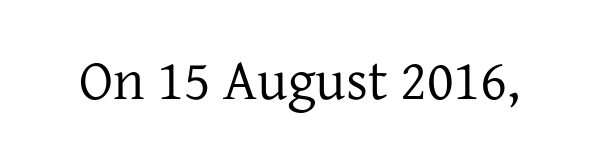
{"serif": "yes", "italic": "no", "bold": "no", "weight": "regular", "width": "normal", "stroke_contrast": "low", "x_height": "medium", "monospaced": "no", "underline": "no", "letter_spacing": "normal", "letter_spacing_em": 0.0, "glyph_px": 57}
